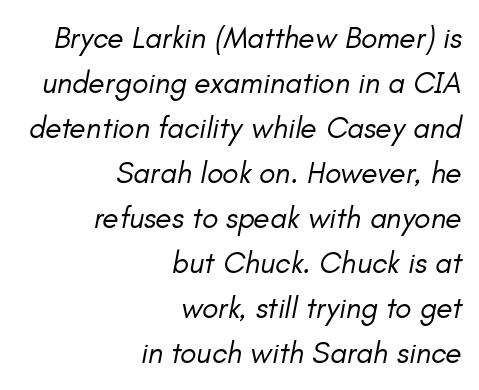
{"italic": "yes", "lean": "right", "slant_degrees": 11, "bold": "no", "weight": "regular", "width": "normal", "stroke_contrast": "low", "x_height": "small", "monospaced": "no", "underline": "no", "align": "right", "line_spacing": "normal", "line_spacing_ratio": 1.5, "letter_spacing": "normal", "letter_spacing_em": 0.0, "glyph_px": 30}
